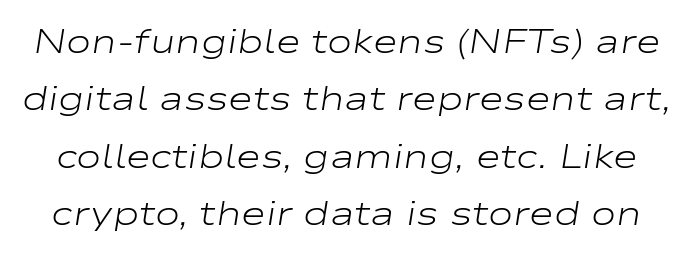
The face used here is rendered with its standard letterfit. Is the type slanted? Yes — the strokes lean at a clear angle. Nothing heavy about these letters — not bold at all. This sample has the flowing, uneven cadence of proportional lettering. Letters rest on an invisible, unmarked baseline. A normal amount of white space separates one row of letters from the next.
